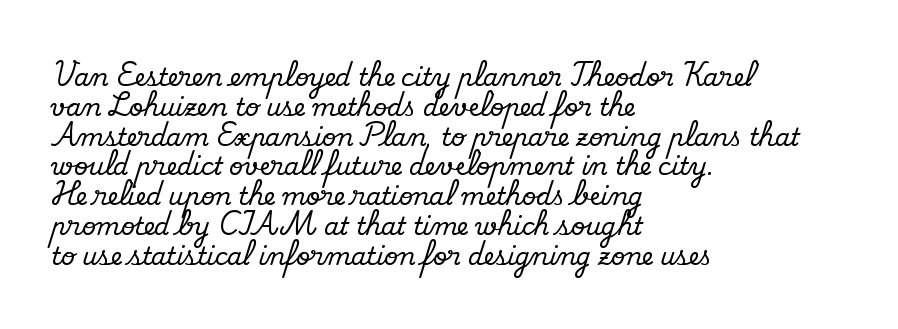
The image shows 24 px text type; set left-aligned, line spacing 1.24x, normal letter spacing, not underlined.
